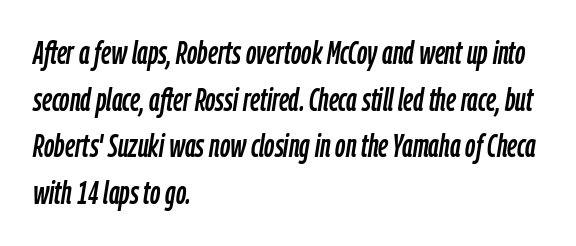
Descenders are the only things crossing below the line. A typesetter would call this zero additional tracking. The lines are quadded left. Slant detected: the letters are inclined. The letters advance in unequal steps, a hallmark of proportional type. The vertical gap from one line to the next is medium.
